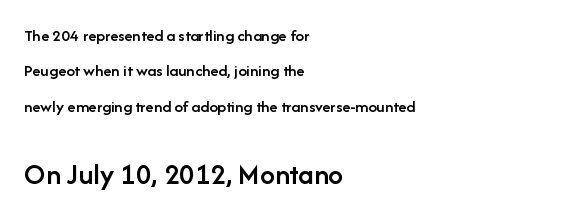
{"serif": "no", "italic": "no", "bold": "semi", "weight": "semibold", "width": "normal", "stroke_contrast": "low", "x_height": "medium", "monospaced": "no", "underline": "no", "align": "left", "line_spacing": "loose", "line_spacing_ratio": 2.08, "letter_spacing": "normal", "letter_spacing_em": 0.0, "larger_block": "second", "size_ratio": 1.76, "glyph_px": 30}
